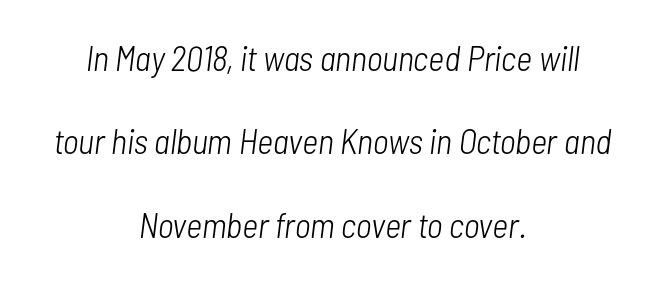
{"italic": "yes", "lean": "right", "slant_degrees": 7, "bold": "no", "weight": "light", "width": "condensed", "stroke_contrast": "low", "x_height": "medium", "monospaced": "no", "underline": "no", "align": "center", "line_spacing": "loose", "line_spacing_ratio": 2.38, "letter_spacing": "normal", "letter_spacing_em": 0.0, "glyph_px": 35}
